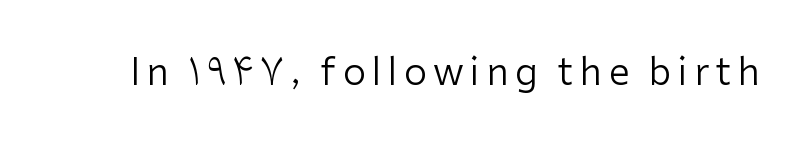
{"serif": "no", "italic": "no", "bold": "no", "weight": "regular", "width": "normal", "stroke_contrast": "low", "x_height": "medium", "monospaced": "no", "underline": "no", "glyph_px": 37}
